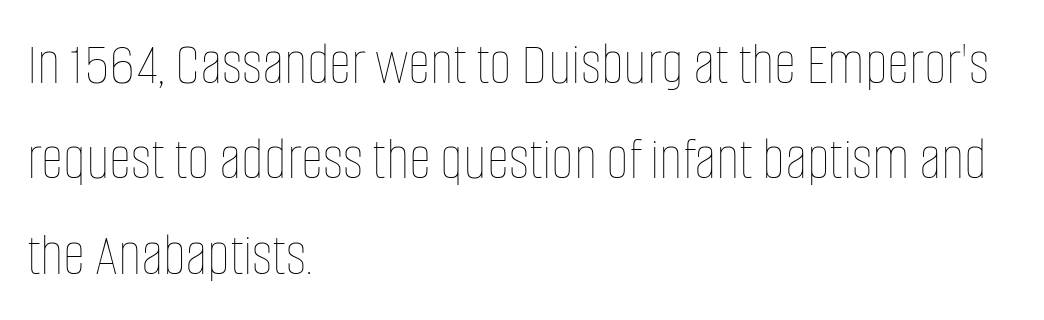
The image shows 62 px thin, condensed type, upright; set left-aligned, normal line spacing (1.54x), normal letter spacing, not underlined; low stroke contrast and a large x-height.
